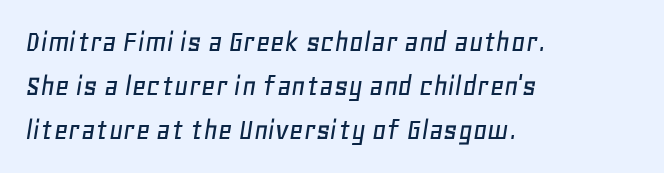
Q: Is the text italic (slanted)? A: Yes, it leans right by about 11 degrees.
Q: Is the text underlined? A: No.
Q: How is the paragraph aligned? A: Left-aligned.
Q: Is the spacing between letters normal or unusually wide? A: Normal.
Q: Is the spacing between lines tight, normal or loose? A: Normal.
Q: Width (condensed, normal, or wide)? A: Normal.
Q: Stroke contrast? A: Low.
Q: x-height? A: Large.
Q: Monospaced? A: No.
